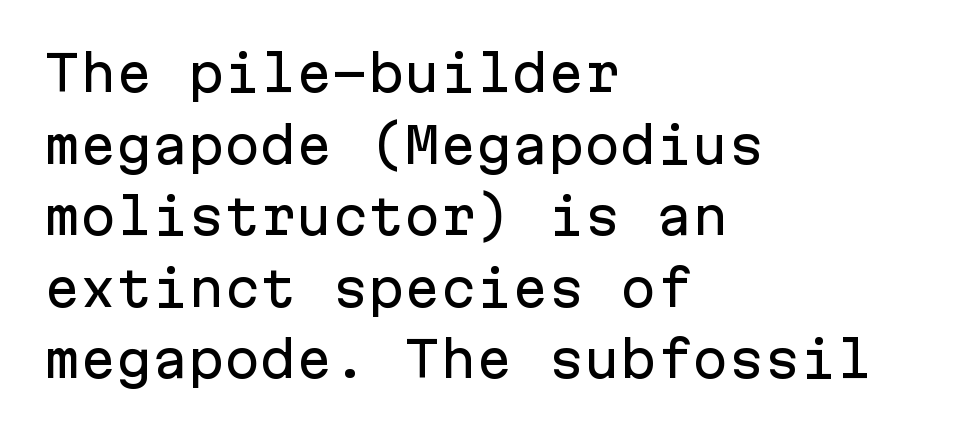
The lines sit at an ordinary, default distance from one another. Are there feet on the stems? There aren't — it's a sans. The passage shown is typed in a monospace face where columns stay perfectly aligned. The lettering stays uniformly vertical, giving the passage a roman look. The gap between lines stays unmarked. A classic flush-left, rag-right setting is used for this passage.
